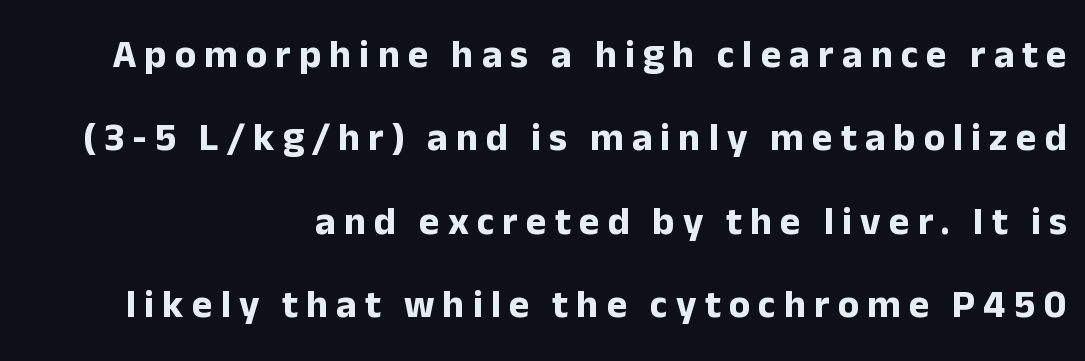
The image shows 39 px bold sans-serif type, upright; set right-aligned, loose line spacing (2.14x), unusually wide letter spacing (+0.21 em), not underlined; low stroke contrast and a medium x-height.
